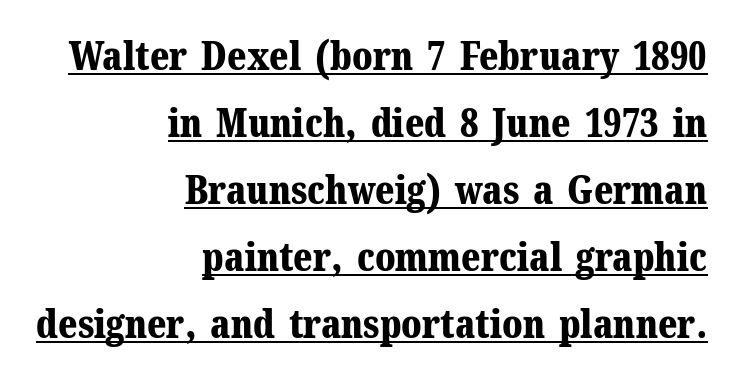
Horizontally, the lines are justified to the trailing edge only. The glyphs are accompanied by a horizontal stroke just below them. This sample uses a serif face. Tracking here is standard; glyphs follow each other at the usual distance.
